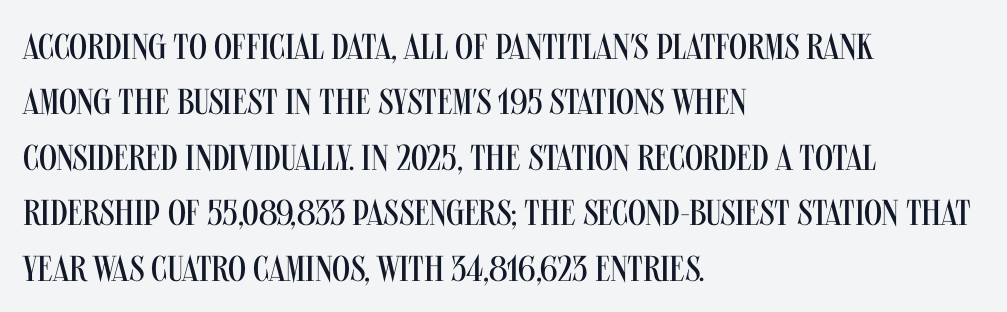
The rendering uses natural spacing where letterforms have individual widths. The tracking reads as untouched default to a designer's eye. Do the letters lean? They stand straight. Has an underline been added? It has not. One-word summary of the alignment: left.
